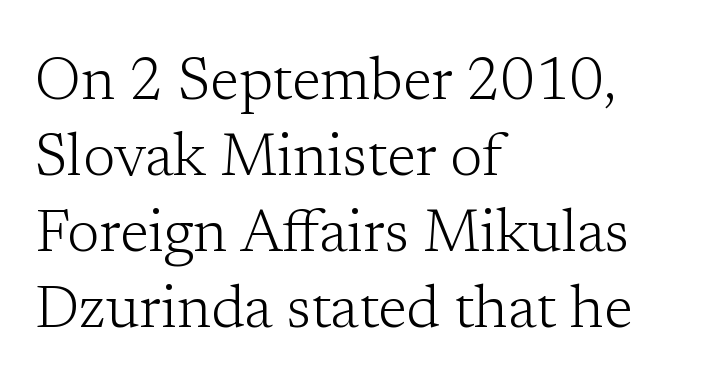
Look at the bottom of the vertical strokes: they flare into serifs here. Here the designer chose a conventional face with non-uniform glyph widths. Posture: vertical. Underline: absent. Ink coverage per letter is moderate at most. These lines sit exactly where default settings would place them.
